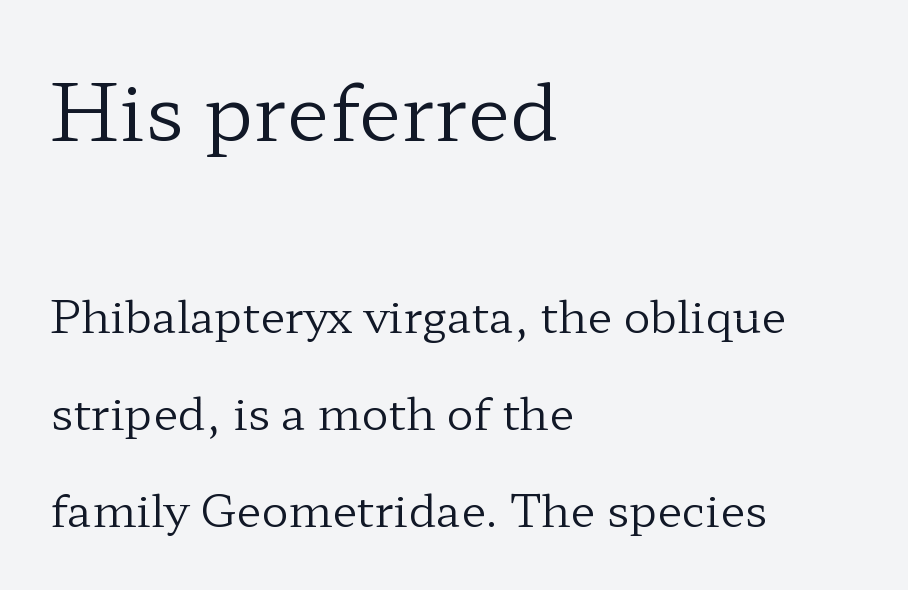
{"serif": "yes", "italic": "no", "bold": "no", "weight": "regular", "width": "wide", "stroke_contrast": "low", "x_height": "medium", "monospaced": "no", "underline": "no", "align": "left", "line_spacing": "loose", "line_spacing_ratio": 2.15, "letter_spacing": "normal", "letter_spacing_em": 0.0, "larger_block": "first", "size_ratio": 1.73, "glyph_px": 78}
